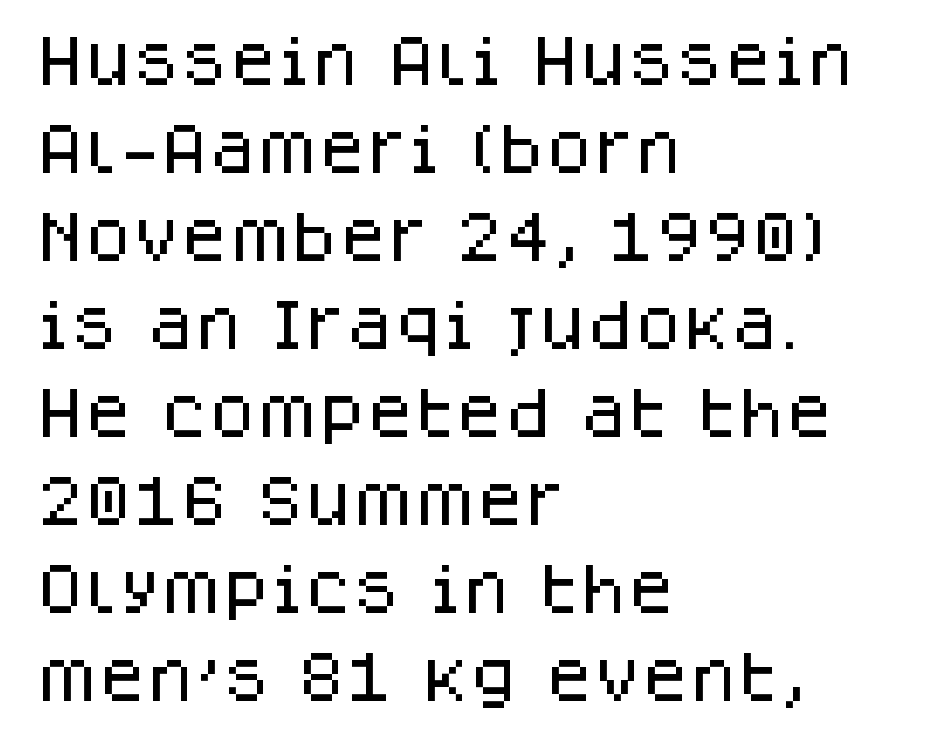
Unlike a traditional serif, this face leaves its strokes unadorned. Students, observe: this is what conventionally led text looks like. The ragged edge is on the right, which tells us the setting is flush left. The tracking reads as untouched default to a designer's eye. Posture: upright roman.
